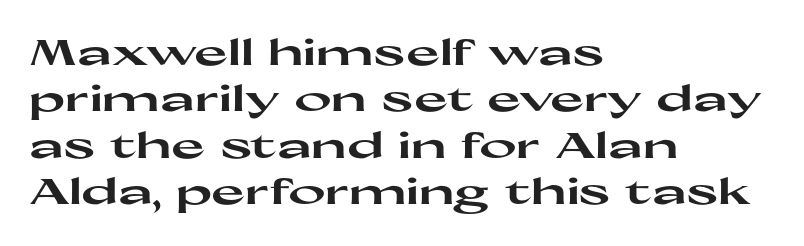
The image shows 36 px heavy, wide sans-serif type, upright; set left-aligned, normal line spacing (1.29x), normal letter spacing, not underlined; high stroke contrast and a medium x-height.
